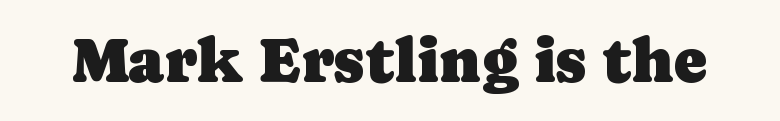
Q: Is the text italic (slanted)? A: No, it is upright.
Q: Is the typeface a serif or a sans-serif typeface? A: Serif.
Q: Is the text underlined? A: No.
Q: Is the spacing between letters normal or unusually wide? A: Normal.
Q: Width (condensed, normal, or wide)? A: Normal.
Q: Stroke contrast? A: Low.
Q: x-height? A: Medium.
Q: Monospaced? A: No.
